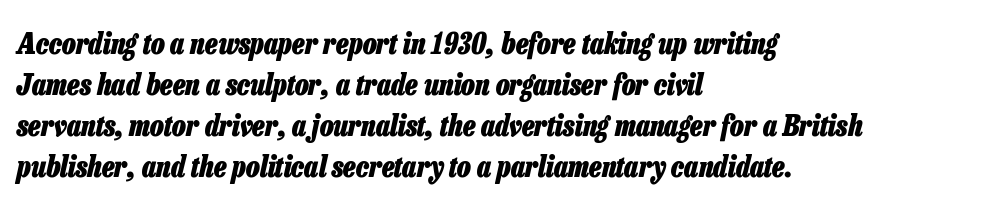
{"italic": "yes", "lean": "right", "slant_degrees": 13, "bold": "yes", "weight": "heavy", "width": "condensed", "stroke_contrast": "low", "x_height": "medium", "monospaced": "no", "underline": "no", "align": "left", "line_spacing": "normal", "line_spacing_ratio": 1.41, "letter_spacing": "normal", "letter_spacing_em": 0.0, "glyph_px": 29}
